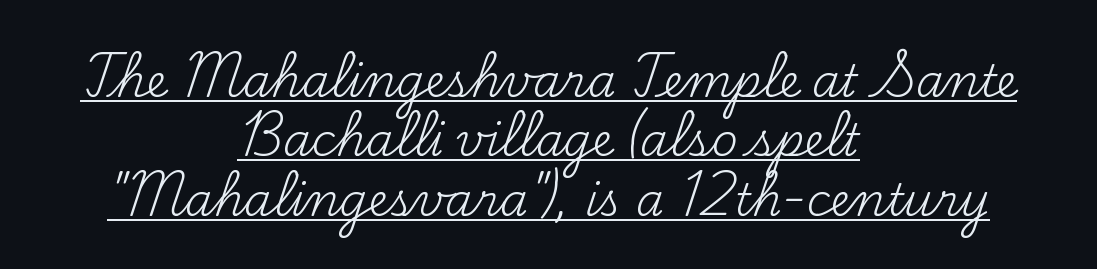
{"serif": "yes", "bold": "no", "weight": "regular", "width": "normal", "stroke_contrast": "medium", "x_height": "small", "monospaced": "no", "underline": "yes", "align": "center", "line_spacing": "normal", "line_spacing_ratio": 1.32, "letter_spacing": "normal", "letter_spacing_em": 0.0, "glyph_px": 45}
